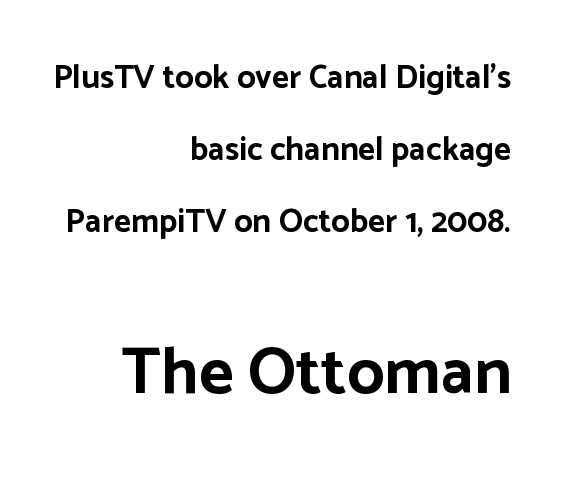
Q: Is the text bold? A: Yes.
Q: Is the text italic (slanted)? A: No, it is upright.
Q: Is the typeface a serif or a sans-serif typeface? A: Sans-serif.
Q: Is the text underlined? A: No.
Q: How is the paragraph aligned? A: Right-aligned.
Q: Is the spacing between letters normal or unusually wide? A: Normal.
Q: Is the spacing between lines tight, normal or loose? A: Loose.
Q: Which block of text is set in a larger size, the first (top) or the second (bottom)? A: The second (bottom) one.
Q: Width (condensed, normal, or wide)? A: Normal.
Q: Stroke contrast? A: Low.
Q: x-height? A: Medium.
Q: Monospaced? A: No.
